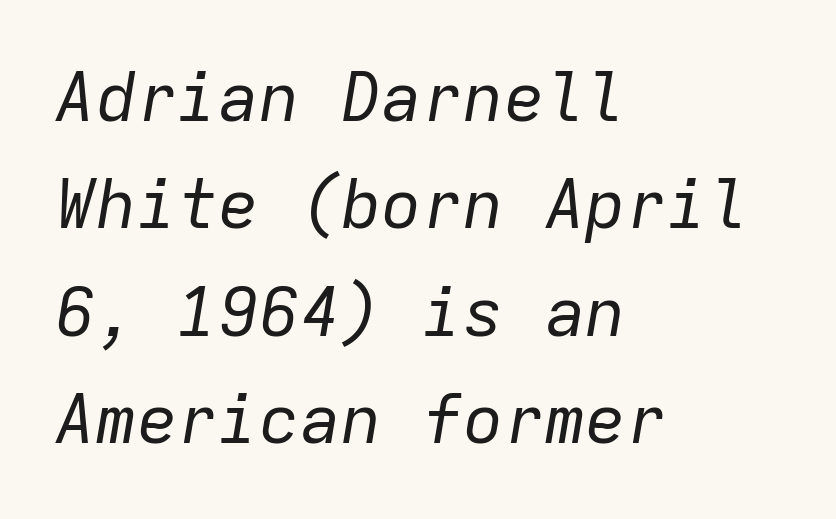
Between one letter and the next there's only the usual sliver of space. Rendered with sloped, italic letterforms. The space between consecutive lines is moderate. Note the uniform advance width — an 'i' takes as much space as an 'm'. No heavy texture on the line: the type isn't bold.
